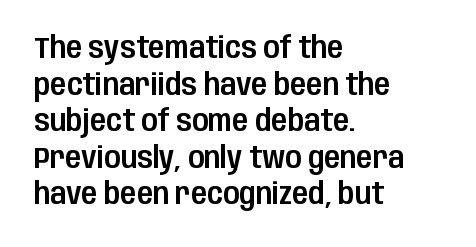
{"serif": "no", "italic": "no", "width": "condensed", "stroke_contrast": "low", "x_height": "large", "monospaced": "no", "underline": "no", "align": "left", "line_spacing_ratio": 1.22, "letter_spacing": "normal", "letter_spacing_em": 0.0, "glyph_px": 30}
